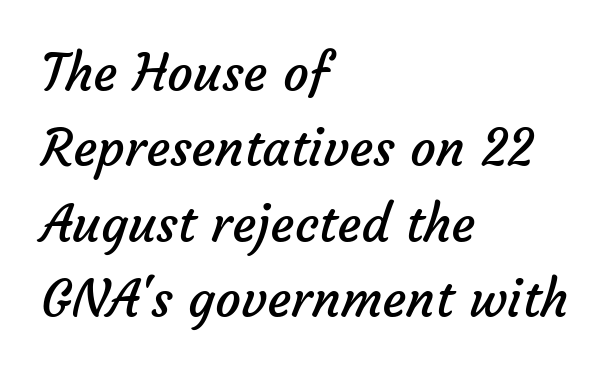
{"serif": "no", "bold": "no", "weight": "regular", "width": "normal", "stroke_contrast": "low", "x_height": "medium", "monospaced": "no", "underline": "no", "align": "left", "line_spacing": "normal", "line_spacing_ratio": 1.48, "letter_spacing": "normal", "letter_spacing_em": 0.0, "glyph_px": 51}
